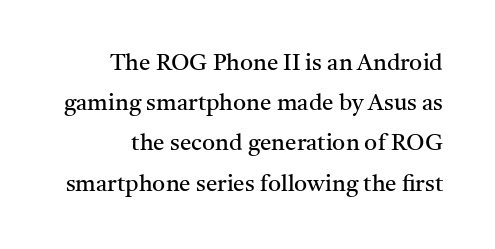
{"italic": "no", "bold": "no", "underline": "no", "line_spacing_ratio": 1.75, "letter_spacing": "normal", "letter_spacing_em": 0.0, "glyph_px": 23}
